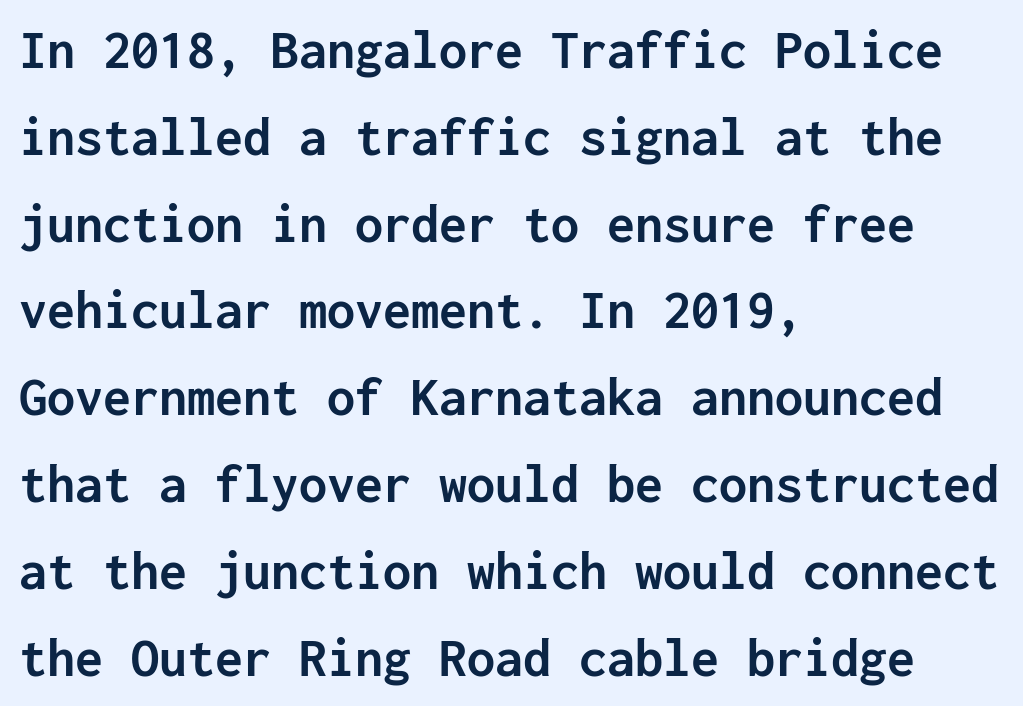
Q: Is the text bold? A: Yes.
Q: Is the text italic (slanted)? A: No, it is upright.
Q: Is the typeface a serif or a sans-serif typeface? A: Sans-serif.
Q: Is the text underlined? A: No.
Q: How is the paragraph aligned? A: Left-aligned.
Q: Is the spacing between letters normal or unusually wide? A: Normal.
Q: Is the spacing between lines tight, normal or loose? A: Normal.
Q: Width (condensed, normal, or wide)? A: Normal.
Q: Stroke contrast? A: Low.
Q: x-height? A: Medium.
Q: Monospaced? A: Yes.
